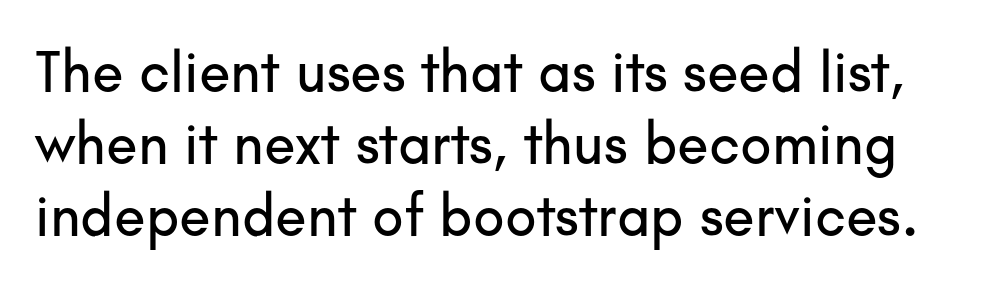
The image shows 58 px sans-serif type, upright; set line spacing 1.24x, normal letter spacing, not underlined; low stroke contrast and a small x-height.
